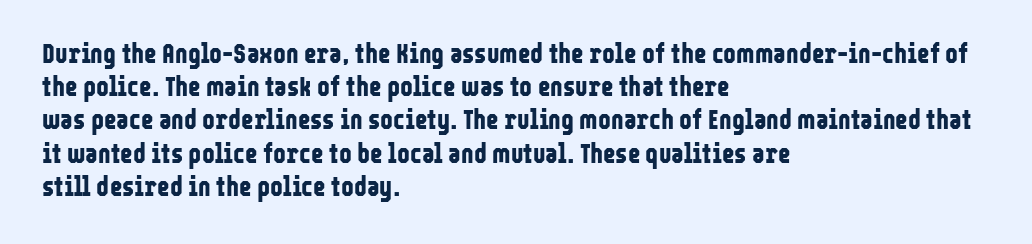
The image shows 27 px bold type, upright; set left-aligned, line spacing 1.23x, normal letter spacing, not underlined.
